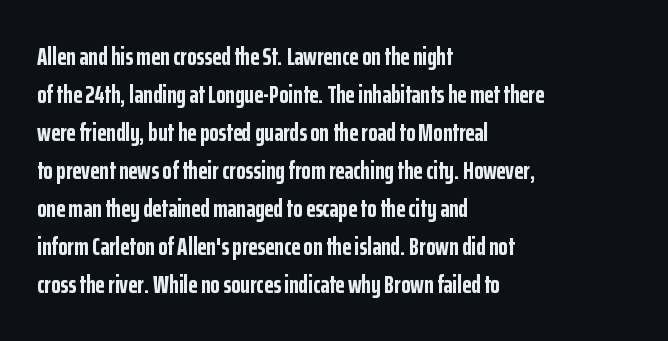
The space between consecutive lines is moderate. Alignment: flush left. The passage shown is not underscored anywhere. The type is set solid horizontally, with unmodified tracking. The characters look thick and weighty, a clear bold. Unlike italic type, these characters show no tilt at all.
